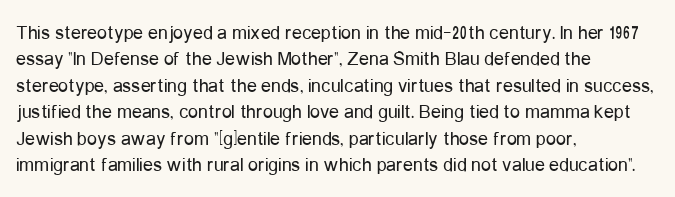
The image shows 20 px text type, upright; set left-aligned, normal line spacing (1.32x), normal letter spacing, not underlined.
